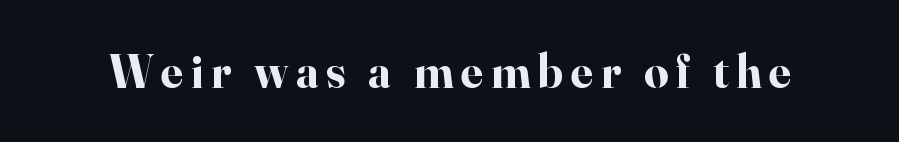
{"serif": "yes", "italic": "no", "bold": "yes", "weight": "bold", "width": "normal", "stroke_contrast": "high", "x_height": "small", "monospaced": "no", "underline": "no", "glyph_px": 48}
